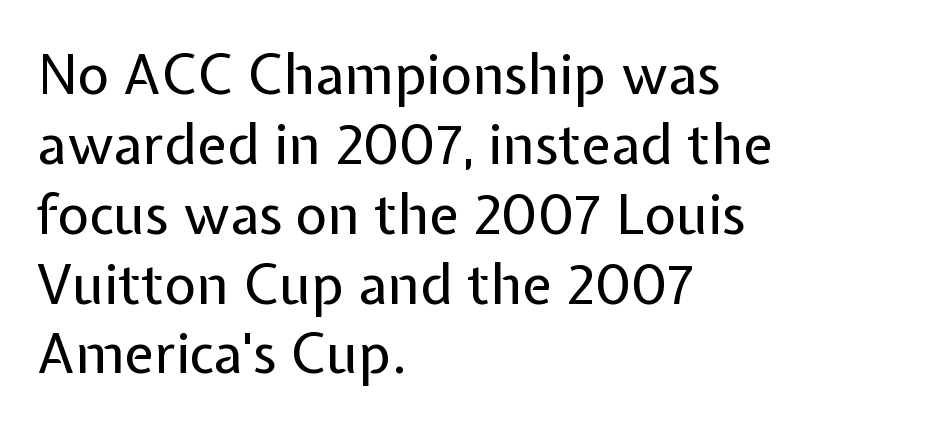
The image shows 55 px regular-weight sans-serif type, upright; set left-aligned, normal line spacing (1.27x), normal letter spacing, not underlined; low stroke contrast and a medium x-height.
